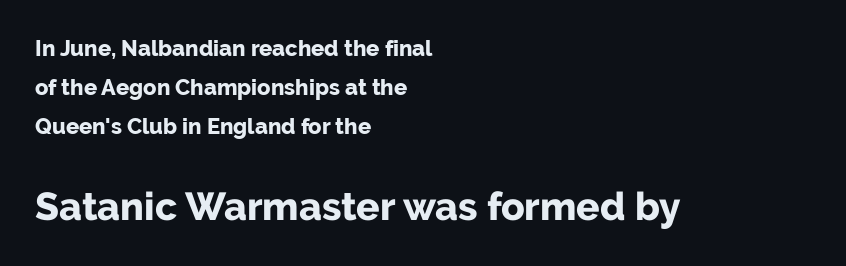
A student would call this left alignment; a typographer would say flush left, rag right. The characters display no serif detailing; their extremities are plain. Reading top to bottom, the characters get bigger at the block break. This rendering features lettering with no underline.
